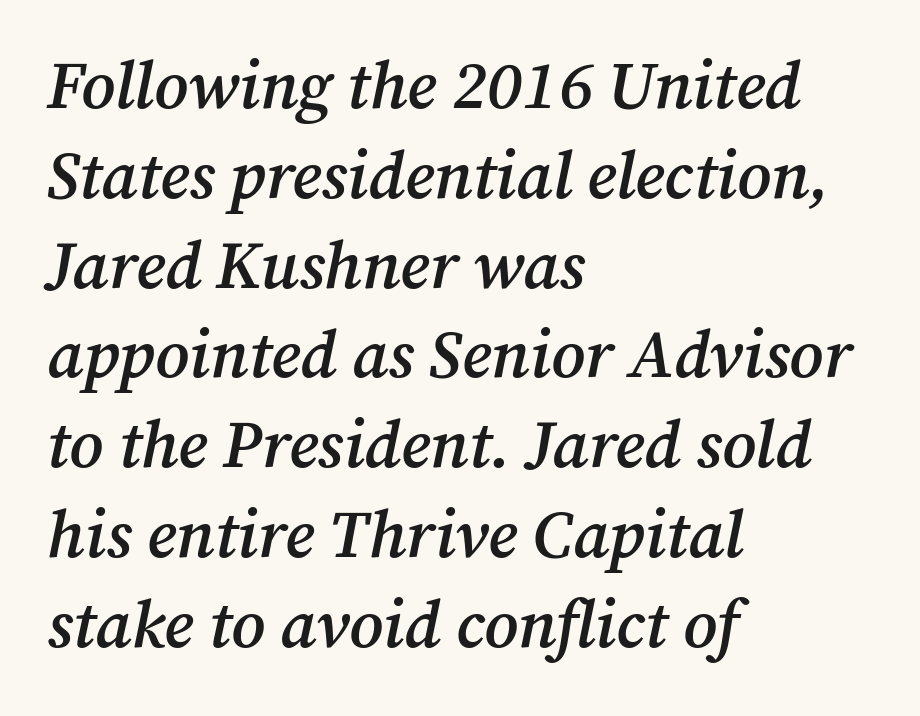
Q: Is the text bold? A: Semi-bold.
Q: Is the text italic (slanted)? A: Yes, it leans right by about 12 degrees.
Q: Is the typeface a serif or a sans-serif typeface? A: Serif.
Q: Is the text underlined? A: No.
Q: How is the paragraph aligned? A: Left-aligned.
Q: Is the spacing between letters normal or unusually wide? A: Normal.
Q: Is the spacing between lines tight, normal or loose? A: Normal.
Q: Width (condensed, normal, or wide)? A: Normal.
Q: Stroke contrast? A: Medium.
Q: x-height? A: Medium.
Q: Monospaced? A: No.
